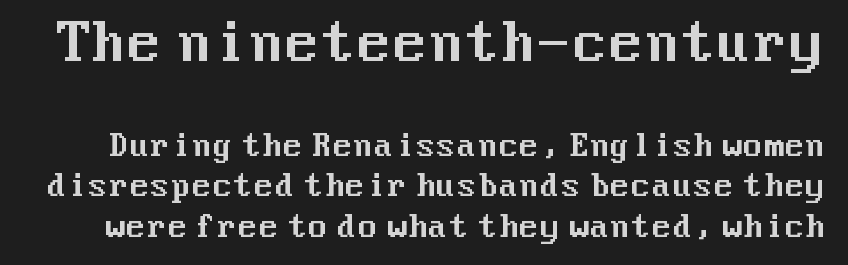
The rendering keeps characters at their native spacing. The glyphs are unaccompanied by any horizontal stroke below them. Look at the bottom of the vertical strokes: they stop flat, with no serifs. The letters in the upper block stand taller than those in the block below.
